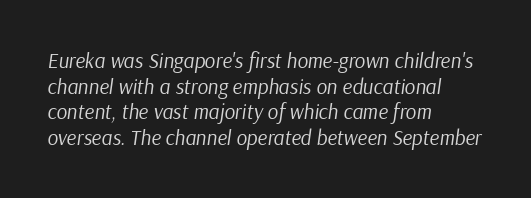
The image shows 21 px text type, italic (leaning right); set left-aligned, line spacing 1.22x, normal letter spacing, not underlined.
